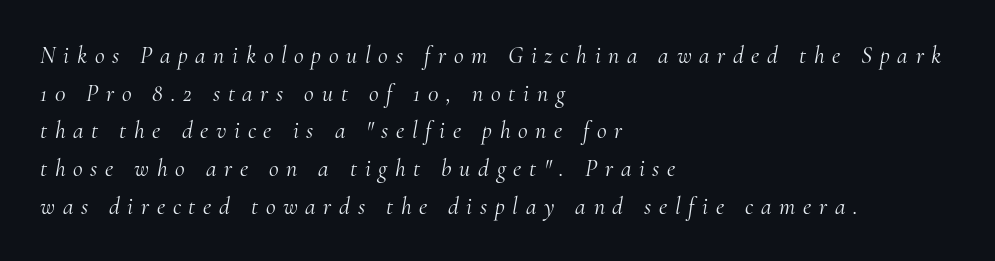
The image shows 24 px text type, italic (leaning right); set left-aligned, normal line spacing (1.57x), unusually wide letter spacing (+0.32 em), not underlined.
